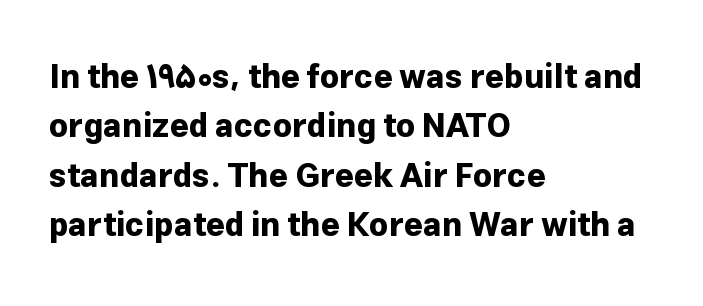
The lettering stays uniformly vertical, giving the passage a roman look. The type is set solid horizontally, with unmodified tracking. This sample has the flowing, uneven cadence of proportional lettering. These lines are set flush left with a ragged right edge. Honestly, there is no underline to notice here at all.
